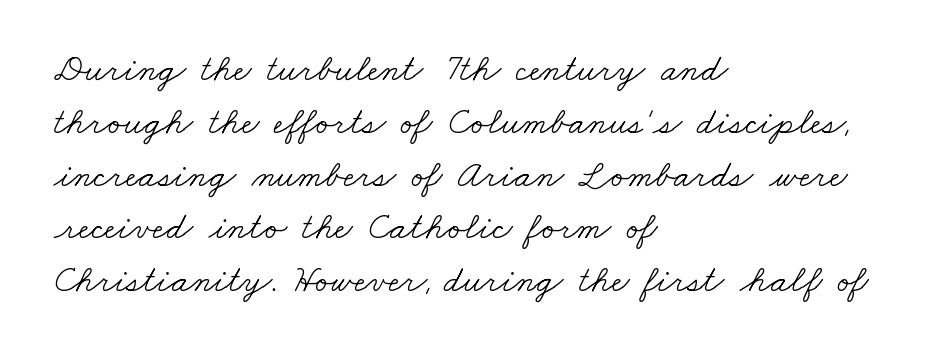
{"serif": "yes", "bold": "no", "weight": "light", "width": "wide", "stroke_contrast": "low", "x_height": "small", "monospaced": "no", "underline": "no", "align": "left", "line_spacing": "normal", "line_spacing_ratio": 1.39, "letter_spacing": "normal", "letter_spacing_em": 0.0, "glyph_px": 38}
